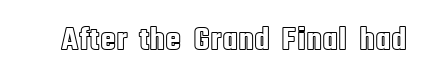
Q: Is the text italic (slanted)? A: No, it is upright.
Q: Is the text underlined? A: No.
Q: Is the spacing between letters normal or unusually wide? A: Normal.
Q: Width (condensed, normal, or wide)? A: Condensed.
Q: x-height? A: Large.
Q: Monospaced? A: No.
